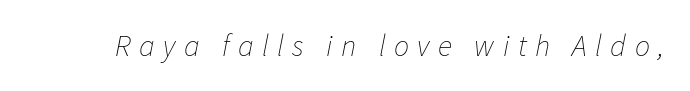
Letters rest on an invisible, unmarked baseline. Caption: expanded tracking, letters set apart. Looking at the ascenders, they clearly lean. Weight: regular or lighter. Proportional: the letters do not fall into vertical columns.
